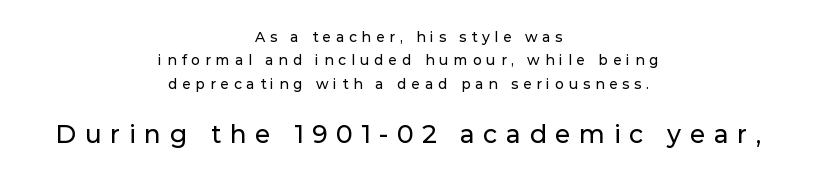
Q: Is the text italic (slanted)? A: No, it is upright.
Q: Is the text underlined? A: No.
Q: How is the paragraph aligned? A: Centered.
Q: Is the spacing between letters normal or unusually wide? A: Unusually wide.
Q: Is the spacing between lines tight, normal or loose? A: Normal.
Q: Which block of text is set in a larger size, the first (top) or the second (bottom)? A: The second (bottom) one.
